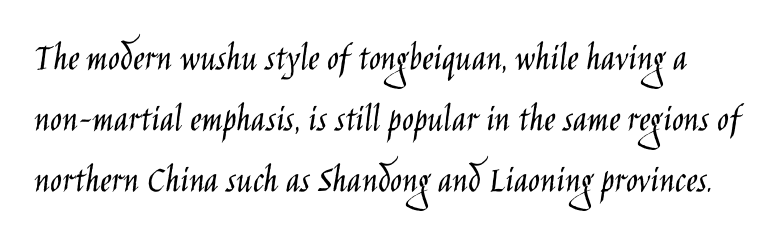
Q: Is the text bold? A: No.
Q: Is the text italic (slanted)? A: Yes.
Q: Is the typeface a serif or a sans-serif typeface? A: Sans-serif.
Q: Is the text underlined? A: No.
Q: Is the spacing between letters normal or unusually wide? A: Normal.
Q: Is the spacing between lines tight, normal or loose? A: Normal.
Q: Width (condensed, normal, or wide)? A: Condensed.
Q: Stroke contrast? A: Low.
Q: x-height? A: Large.
Q: Monospaced? A: No.
